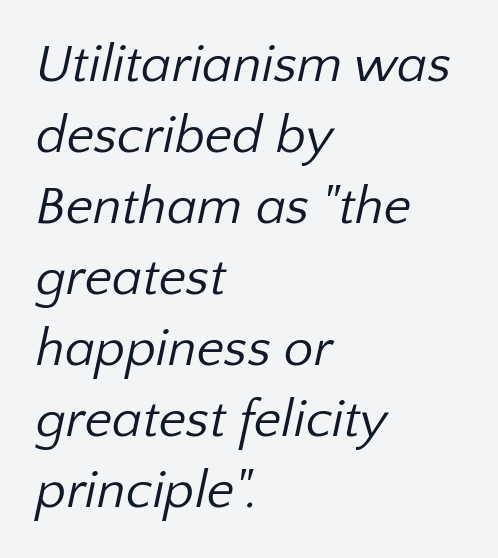
The image shows 53 px regular-weight sans-serif type; set left-aligned, normal line spacing (1.34x), normal letter spacing, not underlined; low stroke contrast and a medium x-height.
